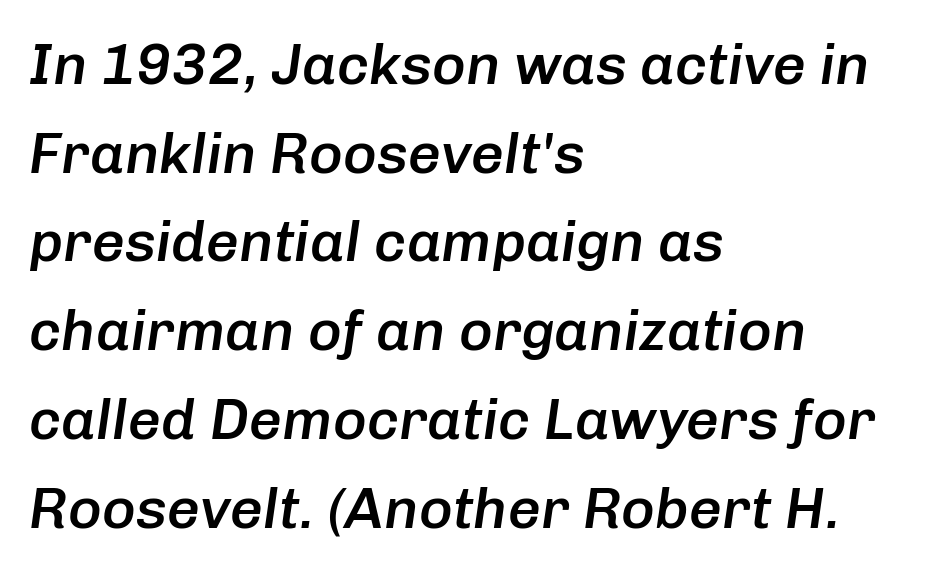
{"italic": "yes", "lean": "right", "slant_degrees": 8, "bold": "semi", "weight": "semibold", "width": "normal", "stroke_contrast": "low", "x_height": "medium", "monospaced": "no", "underline": "no", "align": "left", "line_spacing": "normal", "line_spacing_ratio": 1.53, "letter_spacing": "normal", "letter_spacing_em": 0.0, "glyph_px": 58}
